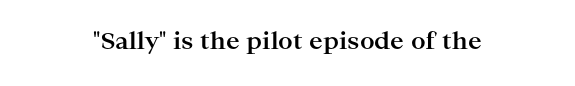
{"italic": "no", "bold": "yes", "underline": "no", "letter_spacing": "normal", "letter_spacing_em": 0.0, "glyph_px": 23}
